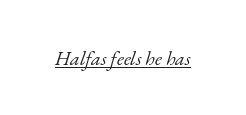
The image shows 20 px text type, italic (leaning right); set normal letter spacing, underlined.
